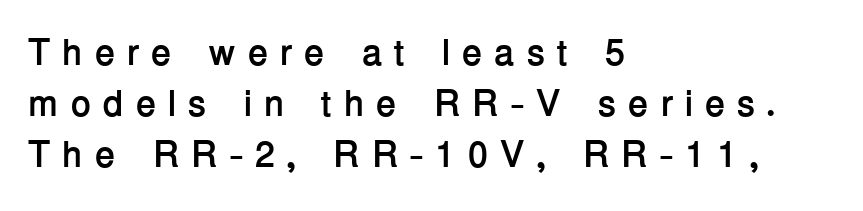
The image shows 37 px semibold sans-serif type, upright; set left-aligned, normal line spacing (1.38x), unusually wide letter spacing (+0.32 em), not underlined; low stroke contrast and a medium x-height.
